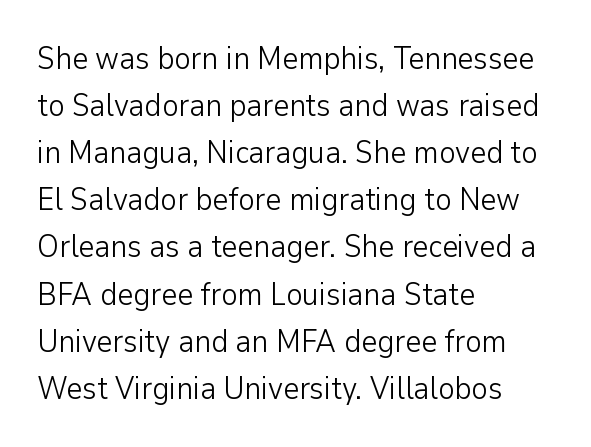
The image shows 31 px light sans-serif type, upright; set left-aligned, normal line spacing (1.52x), normal letter spacing, not underlined; low stroke contrast and a medium x-height.
